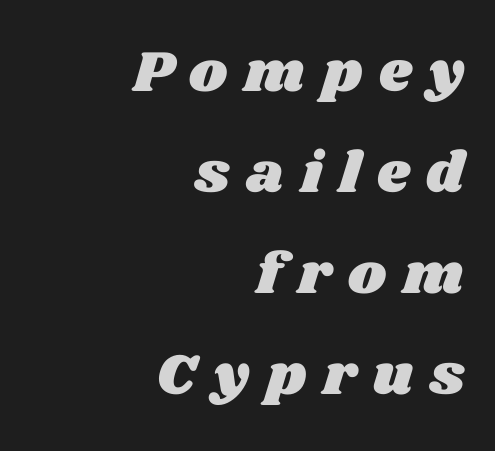
Q: Is the text underlined? A: No.
Q: How is the paragraph aligned? A: Right-aligned.
Q: Is the spacing between letters normal or unusually wide? A: Unusually wide.
Q: Width (condensed, normal, or wide)? A: Wide.
Q: Stroke contrast? A: Medium.
Q: x-height? A: Large.
Q: Monospaced? A: No.
